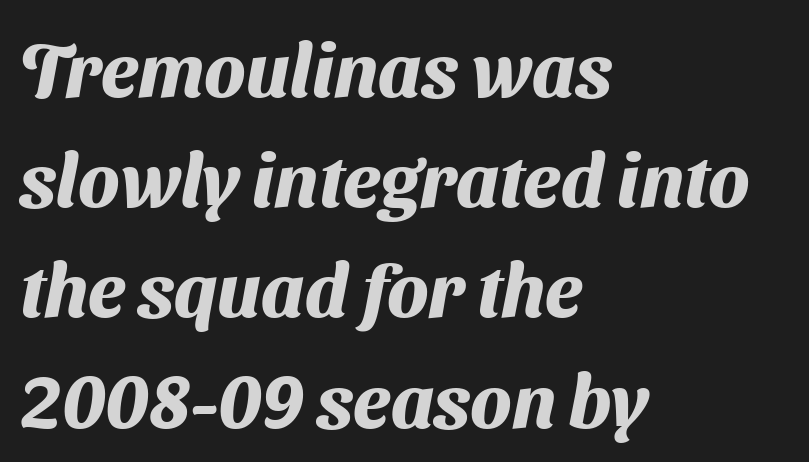
The zone under the glyphs is completely vacant. Layout note: lines flush left. Looks like regular typesetting: each glyph gets only the width it needs. The text was rendered using a sans face with plain stroke endings. Summary of weight: heavy, a full bold. Spacing between characters is what you'd get straight out of the box.
